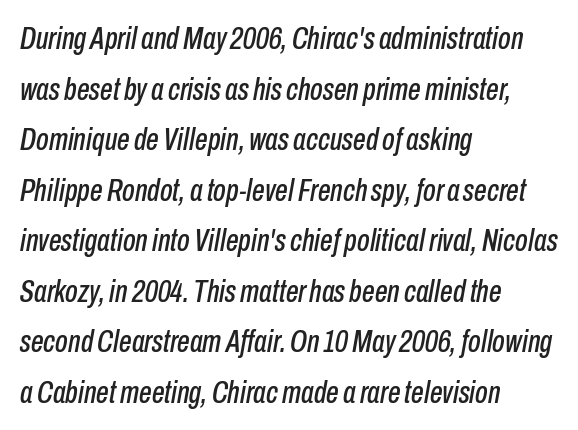
The line-height multiplier appears to be the usual default. Slant detected: the letters are inclined. Default kerning and tracking; the words read as compact shapes. The passage shown is typed in a proportional face where columns would drift. Words float on clear page, feet unadorned.
